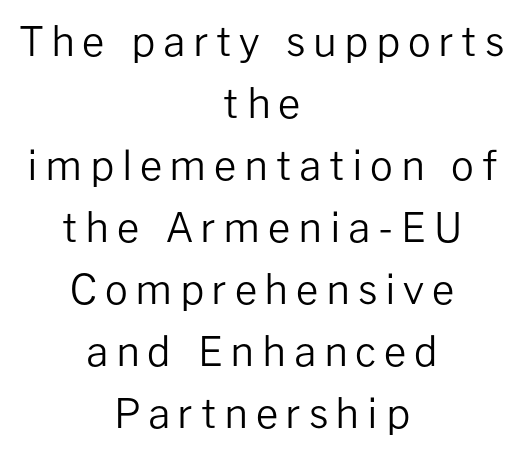
The image shows 40 px regular-weight sans-serif type, upright; set centered, normal line spacing (1.55x), not underlined; low stroke contrast and a medium x-height.
